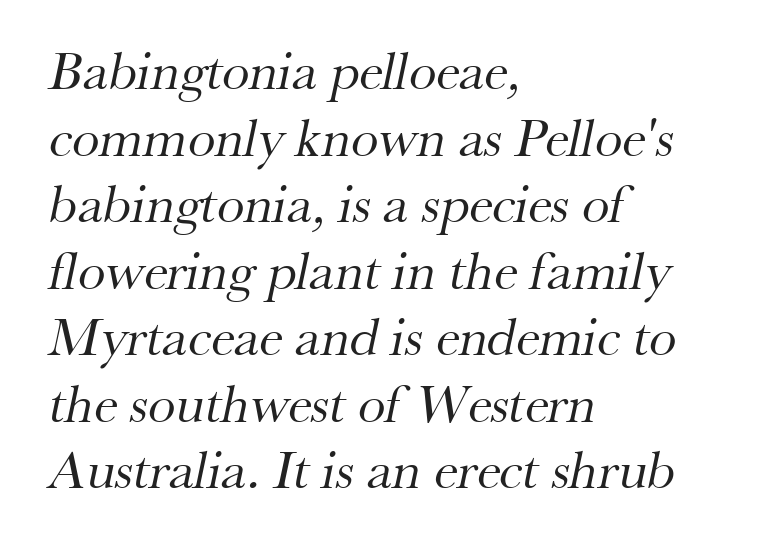
Q: Is the text bold? A: No.
Q: Is the typeface a serif or a sans-serif typeface? A: Serif.
Q: Is the text underlined? A: No.
Q: How is the paragraph aligned? A: Left-aligned.
Q: Is the spacing between letters normal or unusually wide? A: Normal.
Q: Width (condensed, normal, or wide)? A: Normal.
Q: Stroke contrast? A: Medium.
Q: x-height? A: Small.
Q: Monospaced? A: No.
